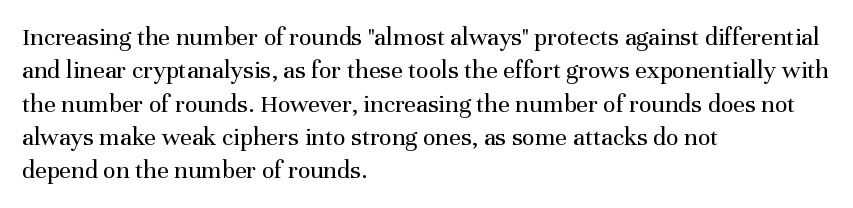
The image shows 26 px text type, upright; set left-aligned, normal line spacing (1.28x), normal letter spacing, not underlined.
